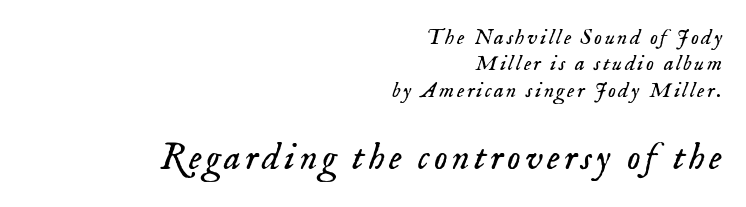
{"serif": "yes", "italic": "yes", "lean": "right", "slant_degrees": 18, "bold": "no", "weight": "light", "width": "normal", "stroke_contrast": "low", "x_height": "small", "monospaced": "no", "underline": "no", "align": "right", "line_spacing_ratio": 1.2, "larger_block": "second", "size_ratio": 1.73, "glyph_px": 38}
